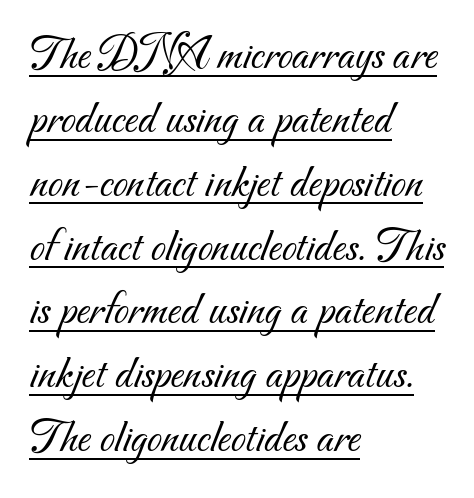
Look at the tracking — it's just the regular setting, nothing added. Does the leading feel generous? No, just average. Has an underline been added? It has. No letter is thick-stroked: the sample isn't bold. Is the block centered? No — it sits flush against the left margin. The passage shown is typed in a proportional face where columns would drift.
